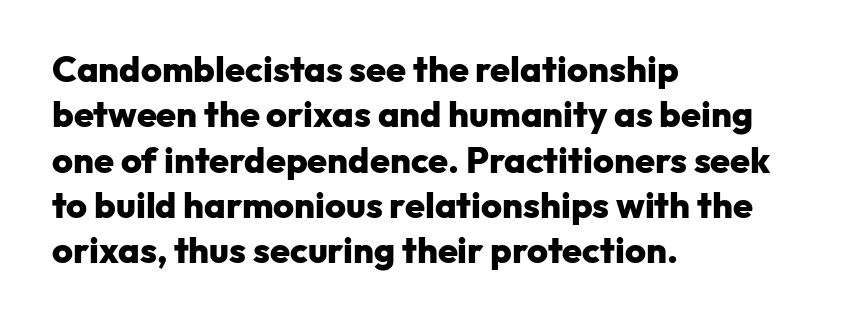
Typeset ragged right — the left edge is the straight one. If you drew a line through each stem, it would be perfectly vertical. Plain, unruled lines of type. The horizontal fit of the characters is conventional and even. Evenly set lines give the paragraph a standard silhouette.
